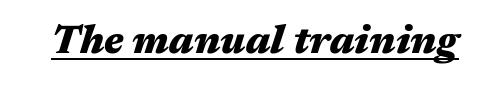
Q: Is the text bold? A: Yes.
Q: Is the text italic (slanted)? A: Yes, it leans right by about 17 degrees.
Q: Is the text underlined? A: Yes.
Q: Is the spacing between letters normal or unusually wide? A: Normal.
Q: Width (condensed, normal, or wide)? A: Wide.
Q: Stroke contrast? A: Medium.
Q: x-height? A: Medium.
Q: Monospaced? A: No.
